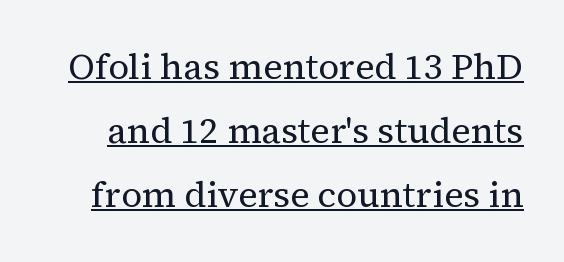
The image shows 36 px regular-weight serif type, upright; set line spacing 1.78x, normal letter spacing, underlined; medium stroke contrast and a medium x-height.
